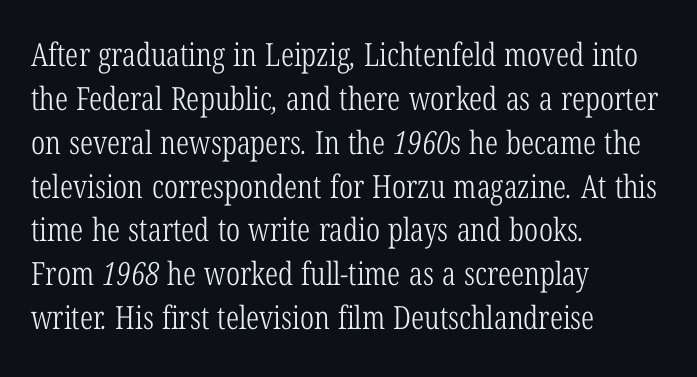
{"serif": "yes", "bold": "no", "weight": "light", "width": "condensed", "stroke_contrast": "low", "x_height": "medium", "monospaced": "no", "underline": "no", "align": "left", "line_spacing": "normal", "line_spacing_ratio": 1.37, "letter_spacing": "normal", "letter_spacing_em": 0.0, "glyph_px": 32}
